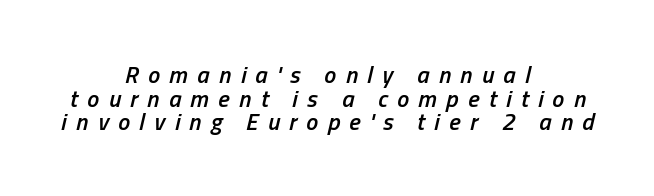
Q: Is the text bold? A: Semi-bold.
Q: Is the text italic (slanted)? A: Yes, it leans right by about 13 degrees.
Q: Is the text underlined? A: No.
Q: How is the paragraph aligned? A: Centered.
Q: Is the spacing between letters normal or unusually wide? A: Unusually wide.
Q: Is the spacing between lines tight, normal or loose? A: Tight.
